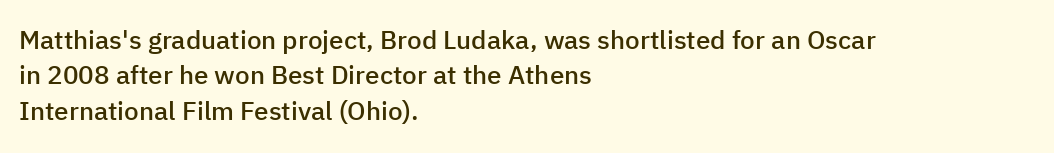
The image shows 26 px text type, upright; set left-aligned, normal line spacing (1.36x), normal letter spacing, not underlined.
